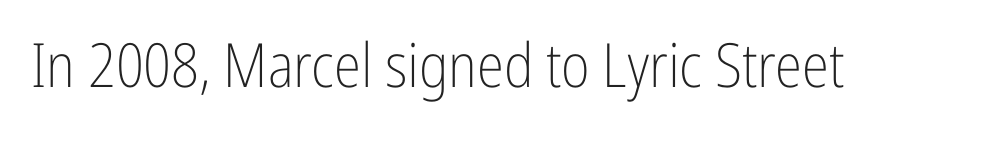
The image shows 61 px light, condensed sans-serif type, upright; set normal letter spacing, not underlined; low stroke contrast and a medium x-height.
